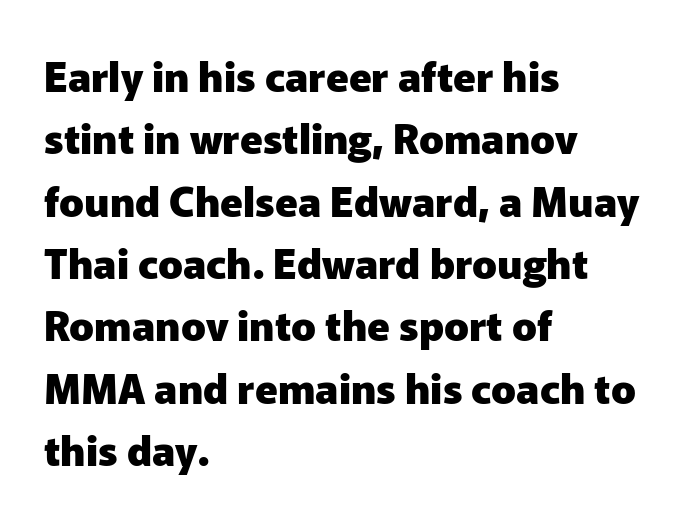
The image shows 41 px heavy sans-serif type, upright; set left-aligned, normal line spacing (1.52x), normal letter spacing, not underlined; low stroke contrast and a medium x-height.
